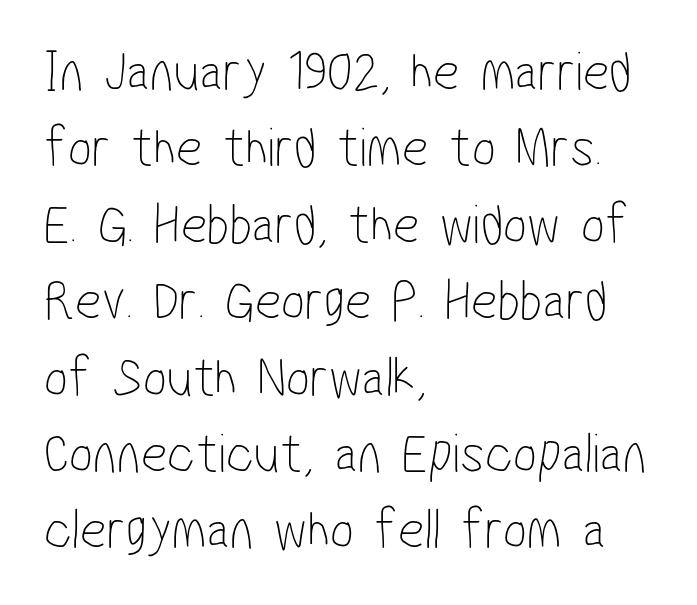
The image shows 57 px thin, condensed sans-serif type; set left-aligned, normal line spacing (1.34x), normal letter spacing, not underlined; low stroke contrast and a medium x-height.
